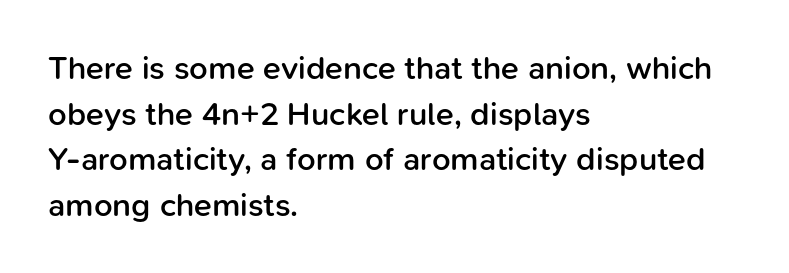
The image shows 33 px semibold sans-serif type, upright; set left-aligned, normal line spacing (1.38x), normal letter spacing, not underlined; low stroke contrast and a medium x-height.
